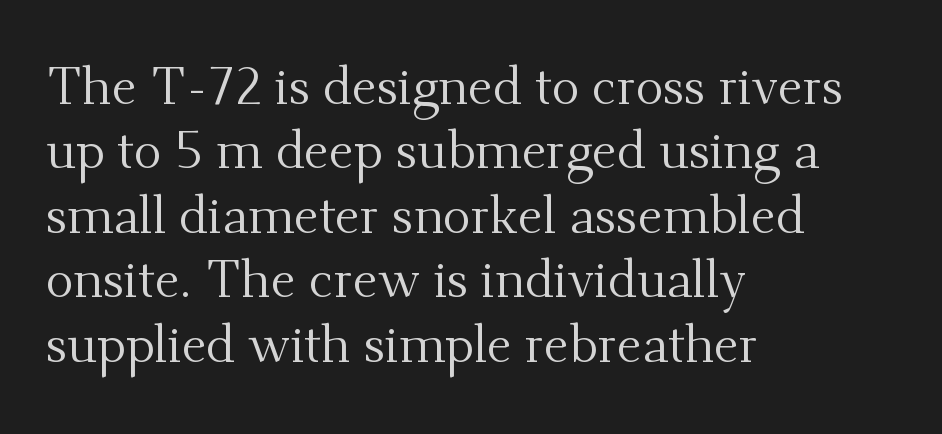
The image shows 52 px regular-weight serif type, upright; set left-aligned, line spacing 1.24x, normal letter spacing, not underlined; medium stroke contrast and a small x-height.
